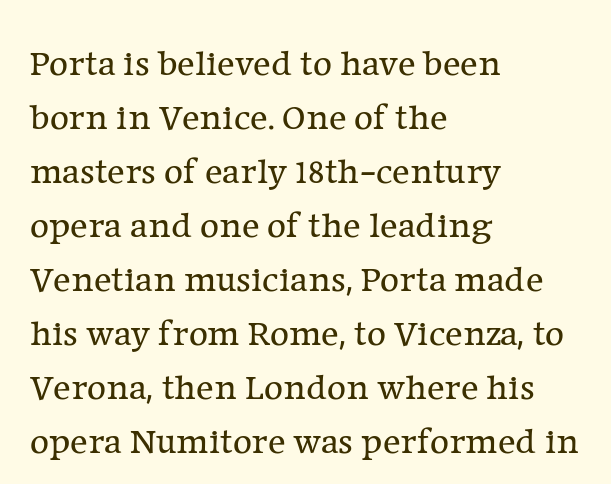
Q: Is the text bold? A: No.
Q: Is the text italic (slanted)? A: No, it is upright.
Q: Is the typeface a serif or a sans-serif typeface? A: Serif.
Q: Is the text underlined? A: No.
Q: How is the paragraph aligned? A: Left-aligned.
Q: Is the spacing between letters normal or unusually wide? A: Normal.
Q: Is the spacing between lines tight, normal or loose? A: Normal.
Q: Width (condensed, normal, or wide)? A: Normal.
Q: Stroke contrast? A: Low.
Q: x-height? A: Medium.
Q: Monospaced? A: No.
